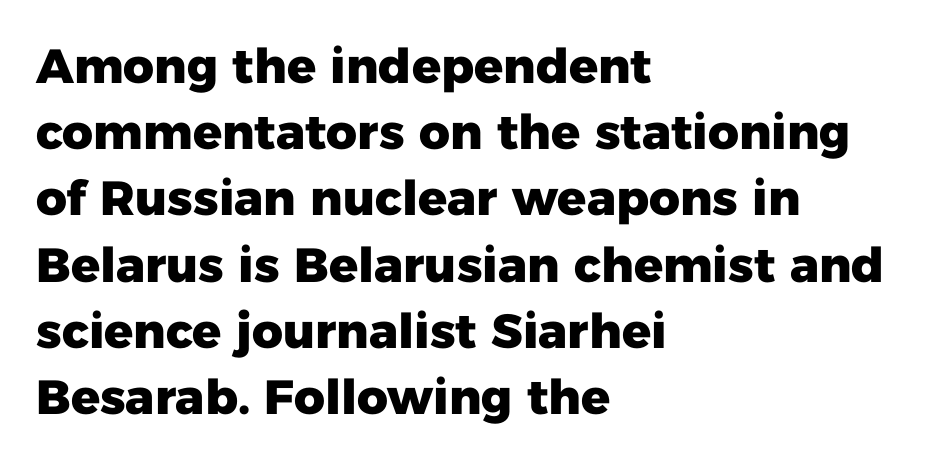
Ordinary non-slanted type is in use. The setting favours the left margin, as ordinary paragraphs usually do. Notice how thick the strokes are: this is what a full bold looks like. What stands out about the letter spacing? Nothing — it is the standard amount. The gap between lines stays unmarked. In terms of leading, this rendering sits right in the middle.
